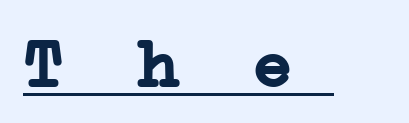
Tracking here is generous; glyphs stand well apart from one another. The lettering is marked with a stroke running underneath it. This is serif lettering, the kind often seen in printed books. Monospaced: the letters line up in strict vertical columns.
